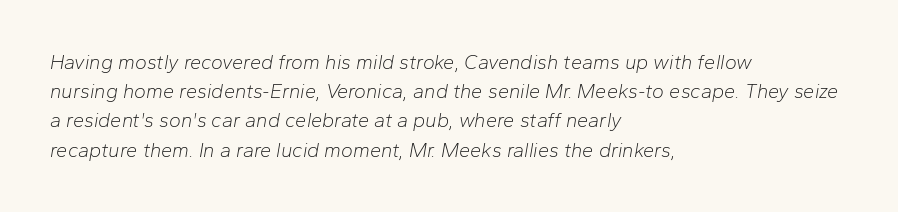
The image shows 20 px text type, italic (leaning right); set left-aligned, normal line spacing (1.46x), normal letter spacing, not underlined.
